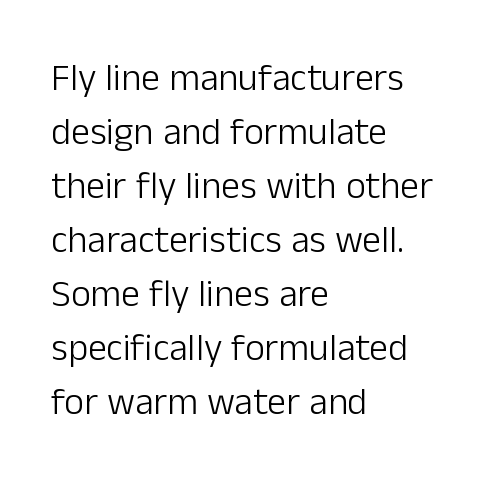
{"serif": "no", "italic": "no", "bold": "no", "weight": "light", "width": "normal", "stroke_contrast": "low", "x_height": "medium", "monospaced": "no", "underline": "no", "align": "left", "line_spacing": "normal", "line_spacing_ratio": 1.42, "letter_spacing": "normal", "letter_spacing_em": 0.0, "glyph_px": 38}
